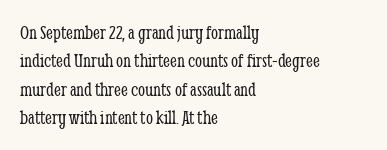
The image shows 20 px text type, upright; set left-aligned, normal line spacing (1.42x), normal letter spacing, not underlined.
